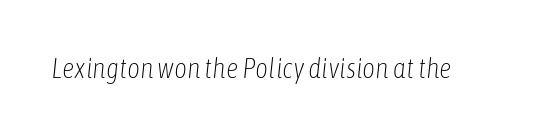
{"italic": "yes", "lean": "right", "slant_degrees": 6, "bold": "no", "weight": "light", "width": "condensed", "stroke_contrast": "low", "x_height": "medium", "monospaced": "no", "underline": "no", "letter_spacing": "normal", "letter_spacing_em": 0.0, "glyph_px": 28}
